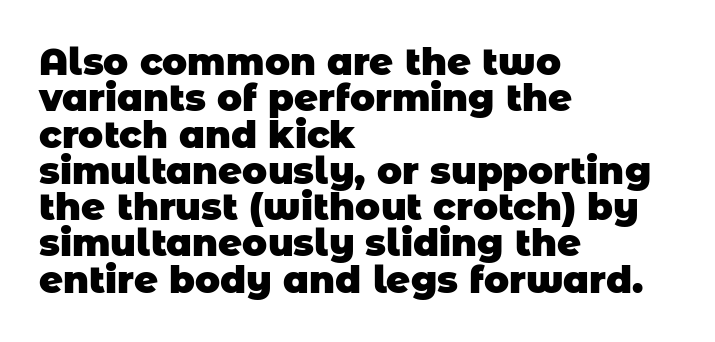
The image shows 37 px heavy sans-serif type; set left-aligned, tight line spacing (0.98x), normal letter spacing, not underlined; low stroke contrast and a large x-height.
